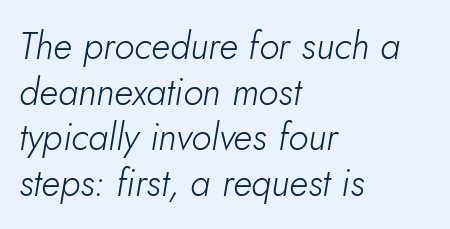
When letters slant like this, we call the style italic. This rendering features lettering with no underline. The typesetter chose a ragged-right arrangement here. The weight would be labelled regular, book, light, or lighter still. The passage shown is typed in a proportional face where columns would drift. The passage shown has conventional tracking throughout.
